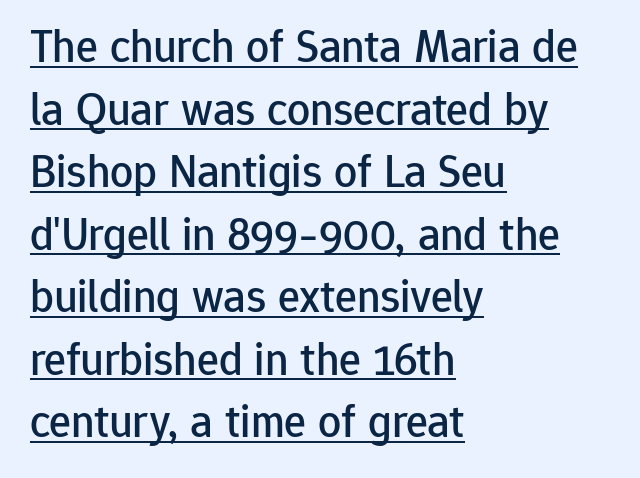
Posture: straight, roman, zero tilt. The text was rendered using a sans face with plain stroke endings. A baseline rule has been typeset under these characters. Is this a fixed-width face? No — the glyphs have proportional, varying widths. Baseline-to-baseline distance is the conventional proportion of letter height.
